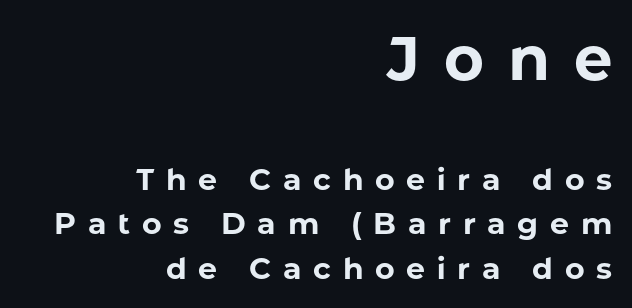
To sum up the face: it is a sans, with no serifs. Note the varied advance widths — an 'i' is clearly narrower than an 'm'. Ascenders rise straight up at ninety degrees. These words are printed bold, with thick strokes throughout. Tracking value appears strongly positive — letters spread wide.
